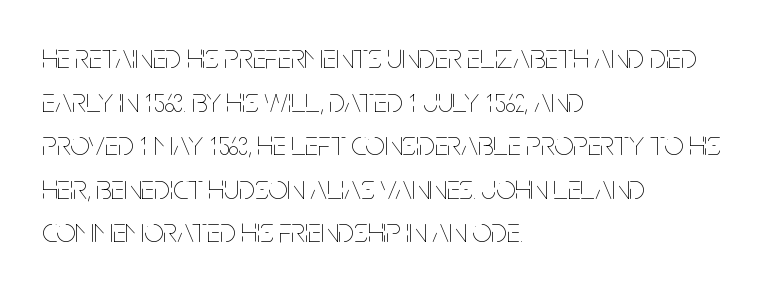
The image shows 34 px thin, condensed type, upright; set left-aligned, normal line spacing (1.28x), normal letter spacing, not underlined; low stroke contrast and a large x-height.
